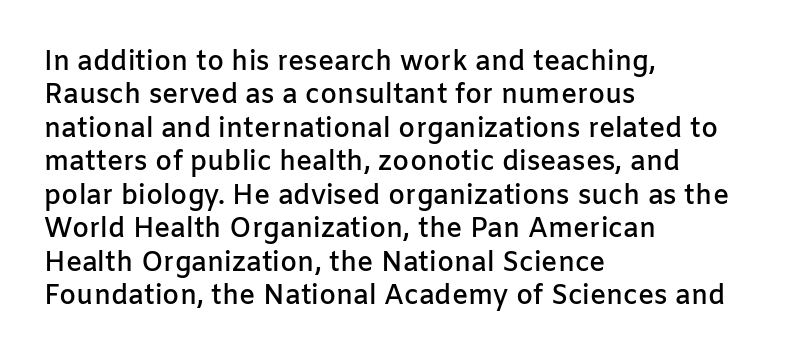
The image shows 27 px text type, upright; set left-aligned, line spacing 1.24x, normal letter spacing, not underlined.
